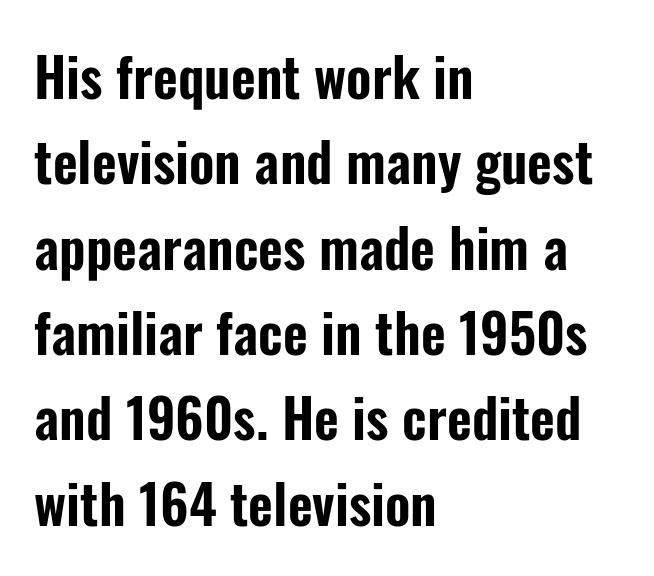
Q: Is the text italic (slanted)? A: No, it is upright.
Q: Is the typeface a serif or a sans-serif typeface? A: Sans-serif.
Q: Is the text underlined? A: No.
Q: How is the paragraph aligned? A: Left-aligned.
Q: Is the spacing between letters normal or unusually wide? A: Normal.
Q: Is the spacing between lines tight, normal or loose? A: Normal.
Q: Width (condensed, normal, or wide)? A: Condensed.
Q: Stroke contrast? A: Low.
Q: x-height? A: Medium.
Q: Monospaced? A: No.
